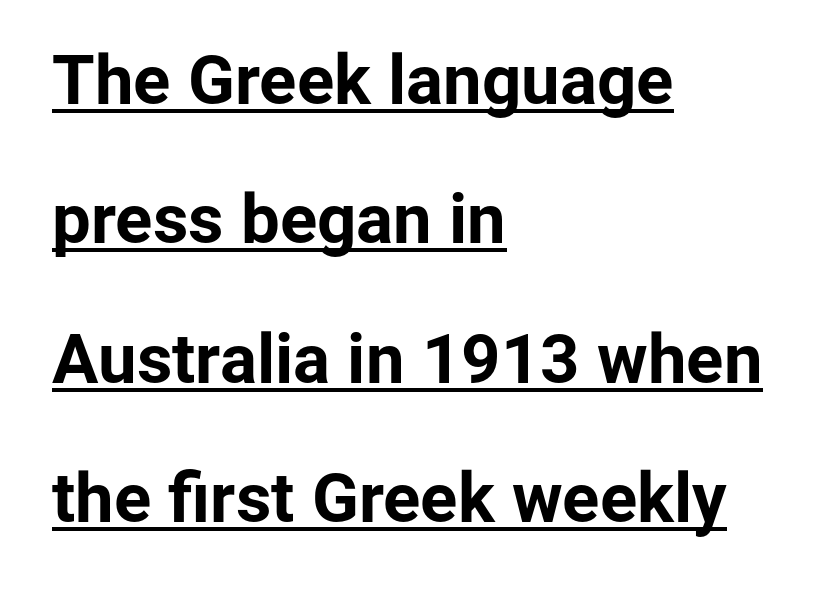
Q: Is the text bold? A: Yes.
Q: Is the text italic (slanted)? A: No, it is upright.
Q: Is the typeface a serif or a sans-serif typeface? A: Sans-serif.
Q: Is the text underlined? A: Yes.
Q: How is the paragraph aligned? A: Left-aligned.
Q: Is the spacing between letters normal or unusually wide? A: Normal.
Q: Is the spacing between lines tight, normal or loose? A: Loose.
Q: Width (condensed, normal, or wide)? A: Normal.
Q: Stroke contrast? A: Low.
Q: x-height? A: Medium.
Q: Monospaced? A: No.
